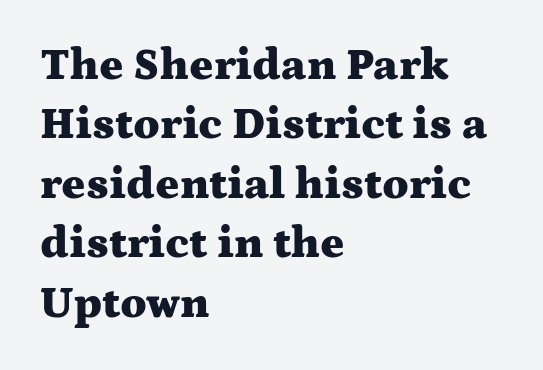
The image shows 45 px heavy, wide serif type, upright; set left-aligned, normal line spacing (1.32x), normal letter spacing, not underlined; medium stroke contrast and a medium x-height.
